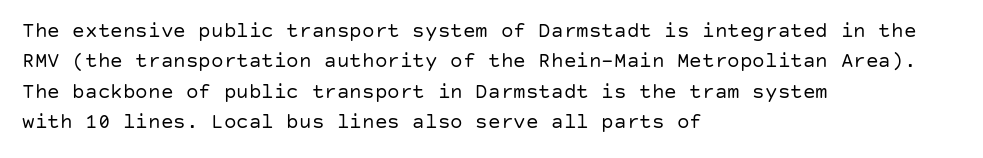
Letter spacing: default. Ink coverage per letter is moderate at most. The rag falls on the right side of this text block. Descenders are the only things crossing below the line. This block has exactly the height ordinary leading produces. This is the regular roman posture of the typeface.
